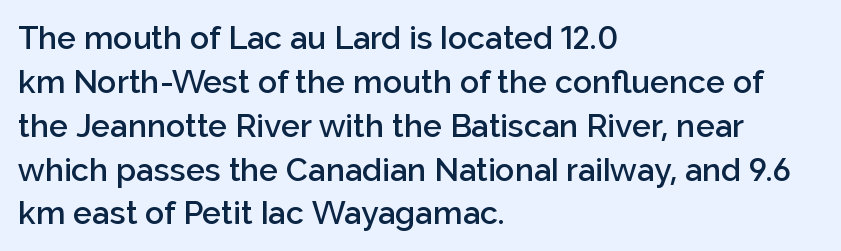
This sample uses an upright cut, with every glyph sitting square on the baseline. Left-aligned paragraph, ragged on the right. Descenders hang freely into open space. Is this a fixed-width face? No — the glyphs have proportional, varying widths. Moderately thickened strokes mark this as semibold type. Students, note that the glyphs here touch the page at normal intervals.
